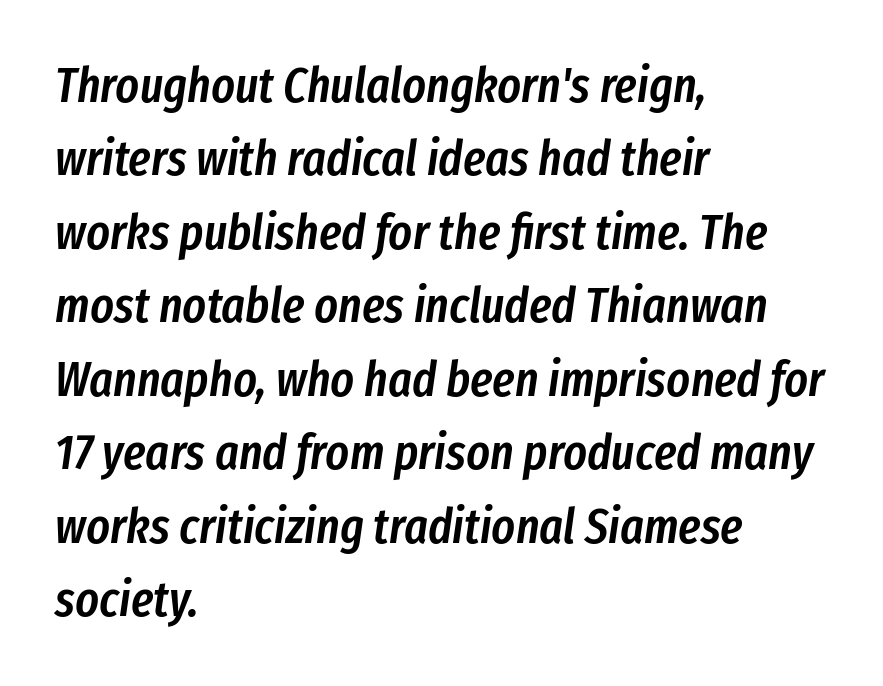
The image shows 50 px semibold, condensed type, italic (leaning right); set left-aligned, normal line spacing (1.47x), normal letter spacing, not underlined; low stroke contrast and a medium x-height.
